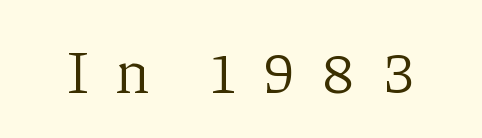
{"serif": "yes", "italic": "no", "bold": "no", "weight": "light", "width": "normal", "stroke_contrast": "low", "x_height": "medium", "monospaced": "no", "underline": "no", "letter_spacing": "wide", "letter_spacing_em": 0.42, "glyph_px": 60}
